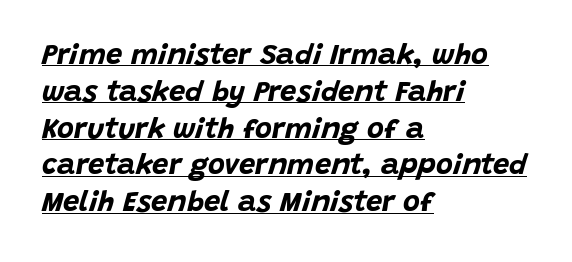
Q: Is the text bold? A: Yes.
Q: Is the text italic (slanted)? A: Yes, it leans right by about 15 degrees.
Q: Is the text underlined? A: Yes.
Q: How is the paragraph aligned? A: Left-aligned.
Q: Is the spacing between letters normal or unusually wide? A: Normal.
Q: Is the spacing between lines tight, normal or loose? A: Normal.
Q: Width (condensed, normal, or wide)? A: Normal.
Q: Stroke contrast? A: Low.
Q: x-height? A: Large.
Q: Monospaced? A: No.
